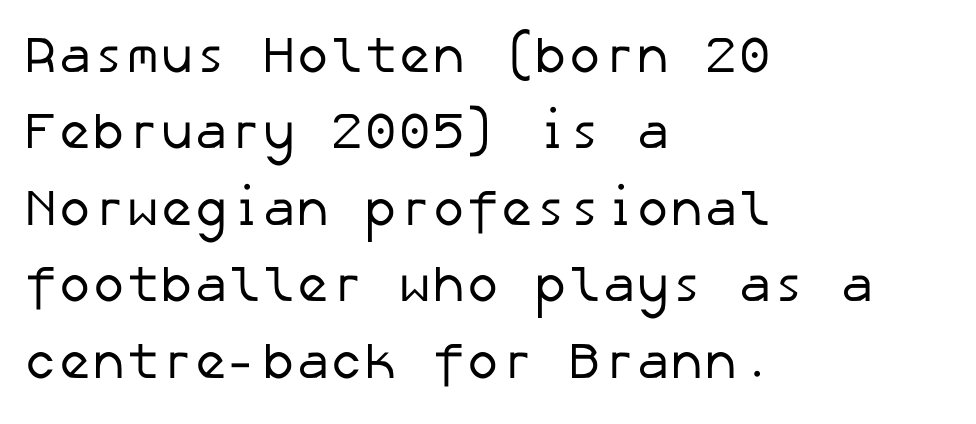
{"serif": "no", "bold": "no", "weight": "regular", "width": "normal", "stroke_contrast": "low", "x_height": "medium", "underline": "no", "align": "left", "line_spacing": "normal", "line_spacing_ratio": 1.5, "letter_spacing": "normal", "letter_spacing_em": 0.0, "glyph_px": 51}
